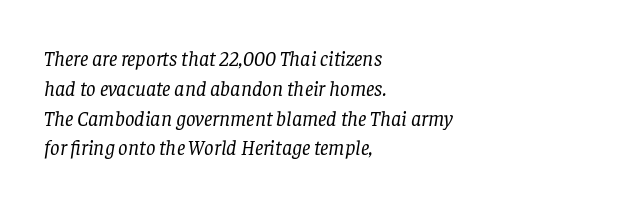
The image shows 21 px text type, italic (leaning right); set left-aligned, normal line spacing (1.42x), normal letter spacing, not underlined.
